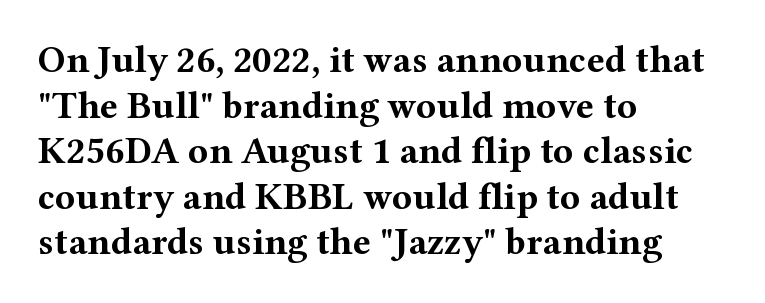
The image shows 38 px bold, wide serif type, upright; set left-aligned, line spacing 1.2x, normal letter spacing, not underlined; medium stroke contrast and a medium x-height.
